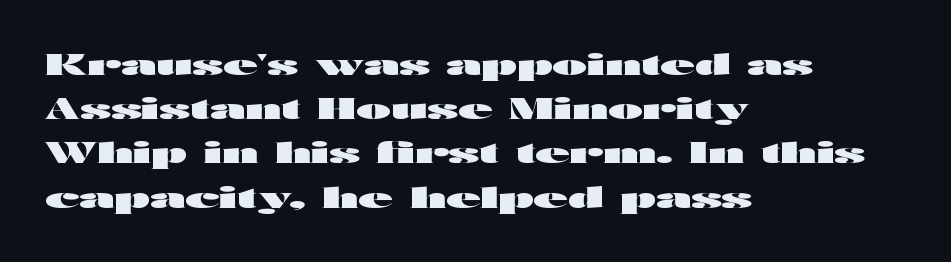
Q: Is the text bold? A: Yes.
Q: Is the text italic (slanted)? A: No, it is upright.
Q: Is the typeface a serif or a sans-serif typeface? A: Sans-serif.
Q: Is the text underlined? A: No.
Q: How is the paragraph aligned? A: Left-aligned.
Q: Is the spacing between letters normal or unusually wide? A: Normal.
Q: Is the spacing between lines tight, normal or loose? A: Normal.
Q: Width (condensed, normal, or wide)? A: Wide.
Q: Stroke contrast? A: High.
Q: x-height? A: Medium.
Q: Monospaced? A: No.
